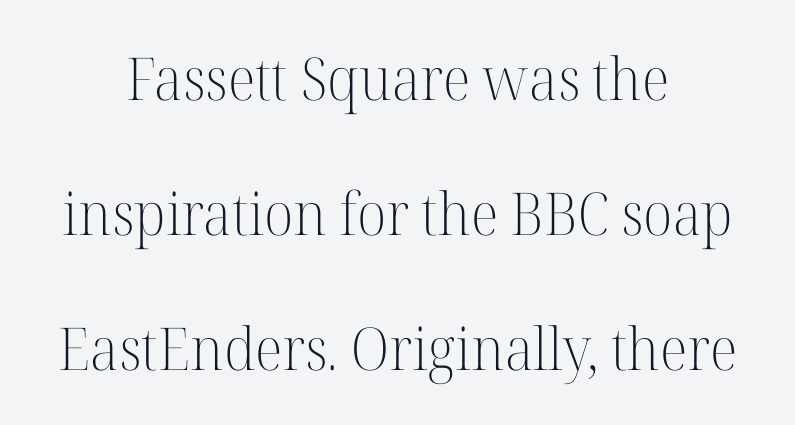
The image shows 59 px light serif type, upright; set centered, loose line spacing (2.29x), normal letter spacing, not underlined; high stroke contrast and a medium x-height.
